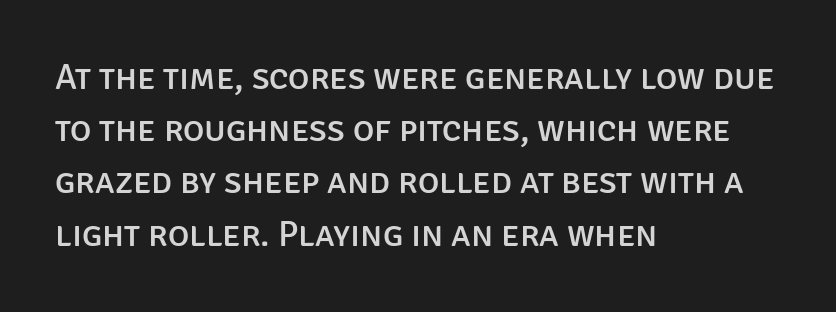
The lettering holds an erect, upright posture throughout. A clean baseline with only descenders dipping below it. Compared with typical paragraphs, the rows here are spaced about the same. No extra tracking has been applied to these lines. The rag falls on the right side of this text block.
